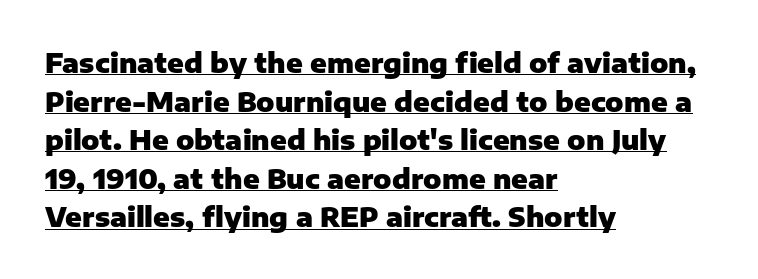
The image shows 27 px bold type, upright; set left-aligned, normal line spacing (1.43x), normal letter spacing, underlined.
